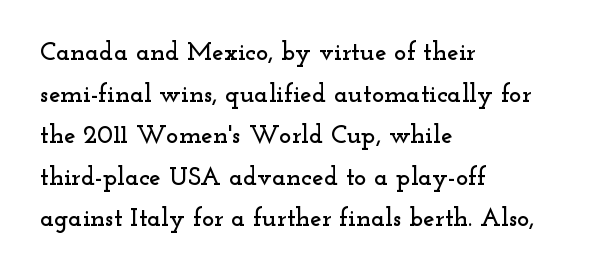
Q: Is the text italic (slanted)? A: No, it is upright.
Q: Is the text underlined? A: No.
Q: How is the paragraph aligned? A: Left-aligned.
Q: Is the spacing between letters normal or unusually wide? A: Normal.
Q: Is the spacing between lines tight, normal or loose? A: Normal.
